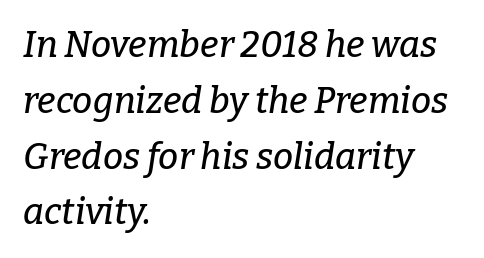
Q: Is the text italic (slanted)? A: Yes, it leans right by about 9 degrees.
Q: Is the typeface a serif or a sans-serif typeface? A: Serif.
Q: Is the text underlined? A: No.
Q: How is the paragraph aligned? A: Left-aligned.
Q: Is the spacing between letters normal or unusually wide? A: Normal.
Q: Is the spacing between lines tight, normal or loose? A: Normal.
Q: Width (condensed, normal, or wide)? A: Normal.
Q: Stroke contrast? A: Low.
Q: x-height? A: Medium.
Q: Monospaced? A: No.
